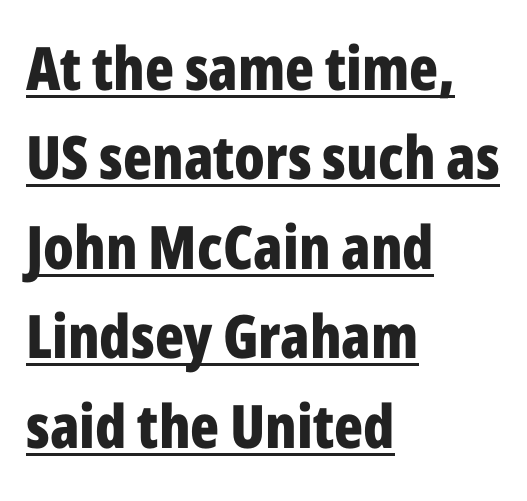
Q: Is the text bold? A: Yes.
Q: Is the text italic (slanted)? A: No, it is upright.
Q: Is the typeface a serif or a sans-serif typeface? A: Sans-serif.
Q: Is the text underlined? A: Yes.
Q: How is the paragraph aligned? A: Left-aligned.
Q: Is the spacing between letters normal or unusually wide? A: Normal.
Q: Is the spacing between lines tight, normal or loose? A: Normal.
Q: Width (condensed, normal, or wide)? A: Condensed.
Q: Stroke contrast? A: Low.
Q: x-height? A: Medium.
Q: Monospaced? A: No.
